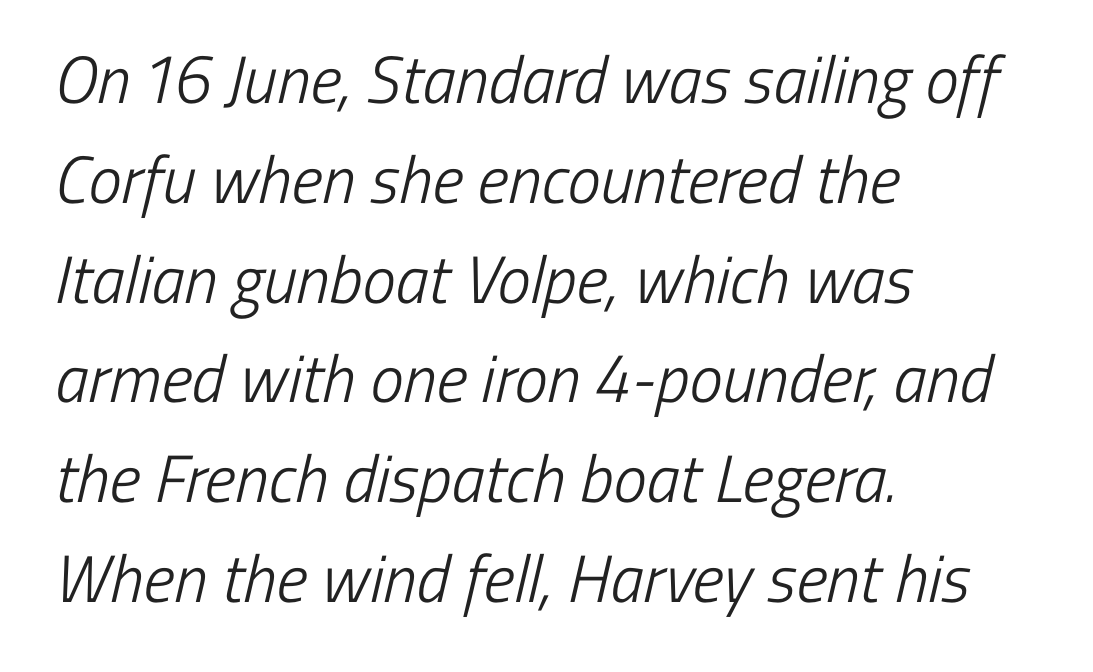
Q: Is the text bold? A: No.
Q: Is the typeface a serif or a sans-serif typeface? A: Sans-serif.
Q: Is the text underlined? A: No.
Q: How is the paragraph aligned? A: Left-aligned.
Q: Is the spacing between letters normal or unusually wide? A: Normal.
Q: Is the spacing between lines tight, normal or loose? A: Normal.
Q: Width (condensed, normal, or wide)? A: Condensed.
Q: Stroke contrast? A: Low.
Q: x-height? A: Medium.
Q: Monospaced? A: No.
